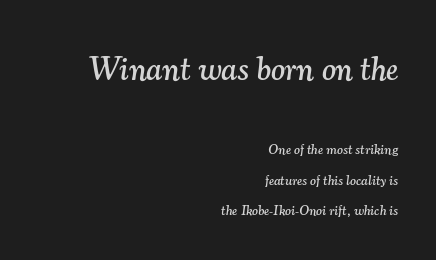
The image shows 33 px serif type, italic (leaning right); set right-aligned, loose line spacing (2.18x), normal letter spacing, not underlined; the first (top) block is 2.36x larger; medium stroke contrast and a small x-height.
